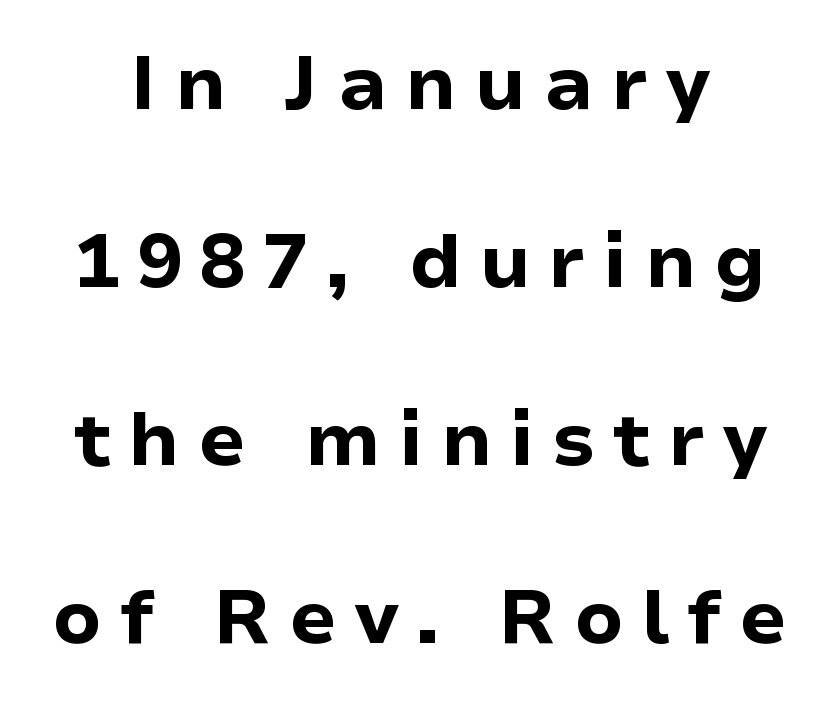
The image shows 76 px bold sans-serif type, upright; set loose line spacing (2.34x), unusually wide letter spacing (+0.23 em), not underlined; low stroke contrast and a medium x-height.
